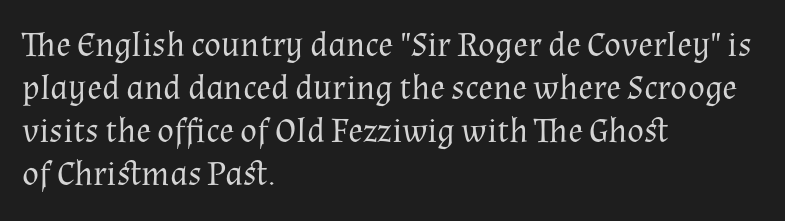
{"serif": "yes", "italic": "no", "bold": "no", "weight": "regular", "width": "normal", "stroke_contrast": "medium", "x_height": "medium", "monospaced": "no", "underline": "no", "align": "left", "line_spacing_ratio": 1.23, "letter_spacing": "normal", "letter_spacing_em": 0.0, "glyph_px": 35}
